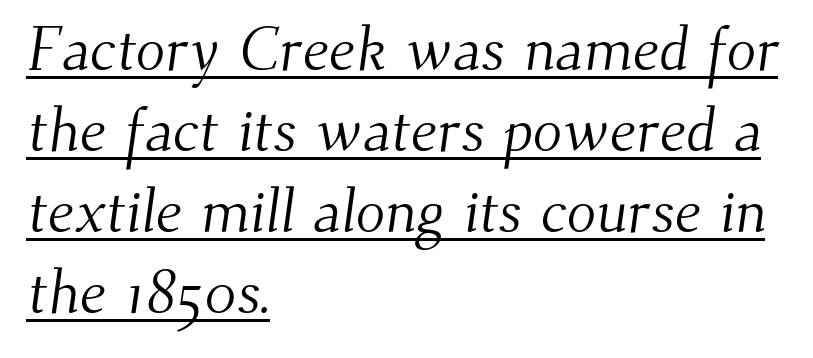
The image shows 61 px light serif type; set left-aligned, normal line spacing (1.33x), normal letter spacing, underlined; medium stroke contrast and a small x-height.
